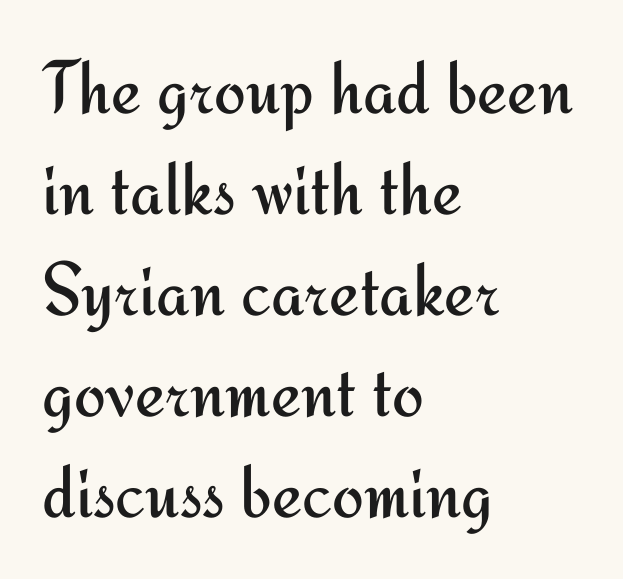
{"serif": "no", "italic": "no", "bold": "no", "weight": "regular", "width": "normal", "stroke_contrast": "medium", "x_height": "small", "monospaced": "no", "underline": "no", "align": "left", "line_spacing": "normal", "line_spacing_ratio": 1.33, "letter_spacing": "normal", "letter_spacing_em": 0.0, "glyph_px": 76}
